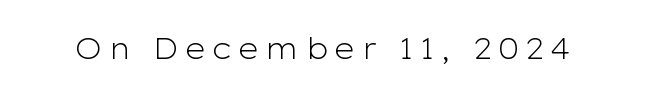
Q: Is the text bold? A: No.
Q: Is the text italic (slanted)? A: No, it is upright.
Q: Is the typeface a serif or a sans-serif typeface? A: Sans-serif.
Q: Is the text underlined? A: No.
Q: Width (condensed, normal, or wide)? A: Wide.
Q: Stroke contrast? A: Low.
Q: x-height? A: Medium.
Q: Monospaced? A: No.
